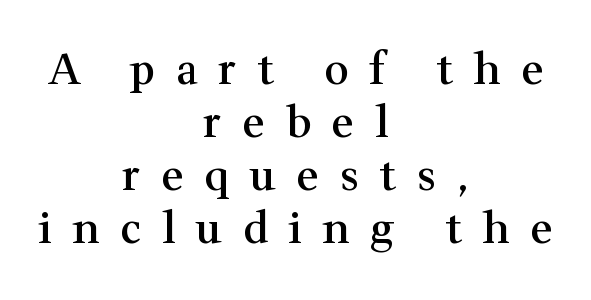
Q: Is the text bold? A: Semi-bold.
Q: Is the text italic (slanted)? A: No, it is upright.
Q: Is the typeface a serif or a sans-serif typeface? A: Serif.
Q: Is the text underlined? A: No.
Q: How is the paragraph aligned? A: Centered.
Q: Is the spacing between letters normal or unusually wide? A: Unusually wide.
Q: Width (condensed, normal, or wide)? A: Normal.
Q: Stroke contrast? A: Medium.
Q: x-height? A: Medium.
Q: Monospaced? A: No.
